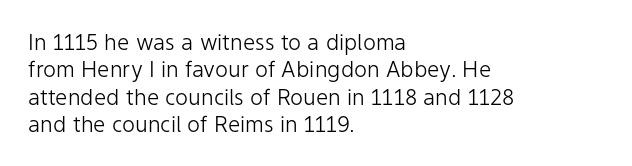
Q: Is the text bold? A: No.
Q: Is the text italic (slanted)? A: No, it is upright.
Q: Is the text underlined? A: No.
Q: How is the paragraph aligned? A: Left-aligned.
Q: Is the spacing between letters normal or unusually wide? A: Normal.
